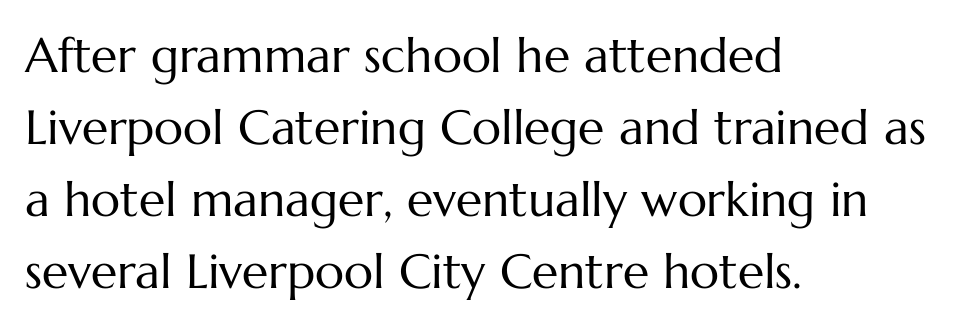
{"italic": "no", "bold": "no", "weight": "regular", "width": "normal", "stroke_contrast": "medium", "x_height": "medium", "monospaced": "no", "underline": "no", "align": "left", "line_spacing": "normal", "line_spacing_ratio": 1.5, "letter_spacing": "normal", "letter_spacing_em": 0.0, "glyph_px": 48}
